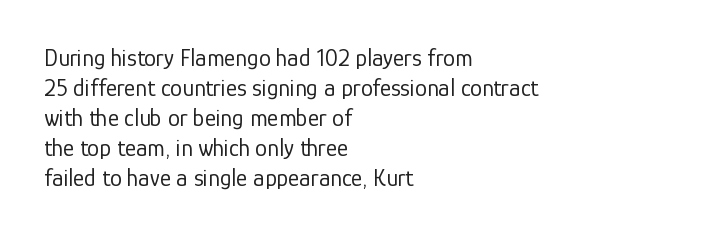
Q: Is the text bold? A: No.
Q: Is the text italic (slanted)? A: No, it is upright.
Q: Is the text underlined? A: No.
Q: How is the paragraph aligned? A: Left-aligned.
Q: Is the spacing between letters normal or unusually wide? A: Normal.
Q: Is the spacing between lines tight, normal or loose? A: Normal.
